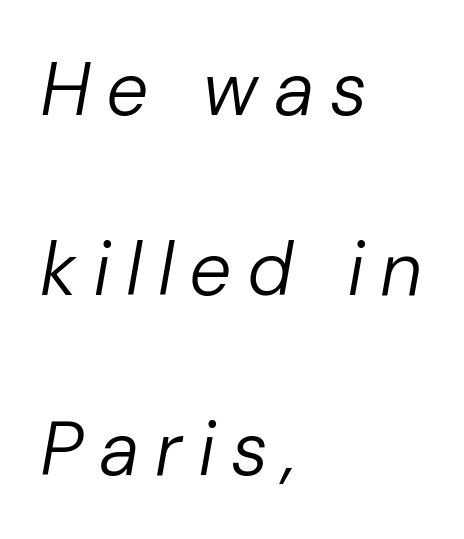
Weight: not bold — regular or lighter. Layout note: lines flush left. Character widths vary here, with narrow letters taking less room than wide ones. If you measured baseline to baseline, you'd find a long distance.
